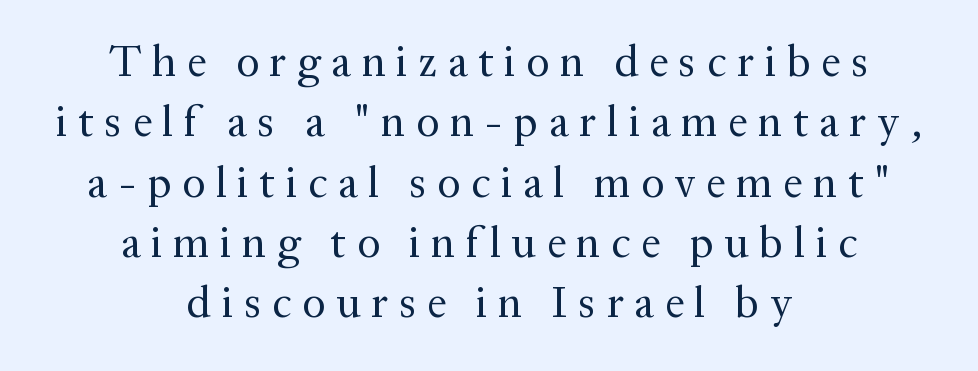
The image shows 44 px regular-weight serif type, upright; set centered, normal line spacing (1.37x), unusually wide letter spacing (+0.24 em), not underlined; medium stroke contrast and a medium x-height.
